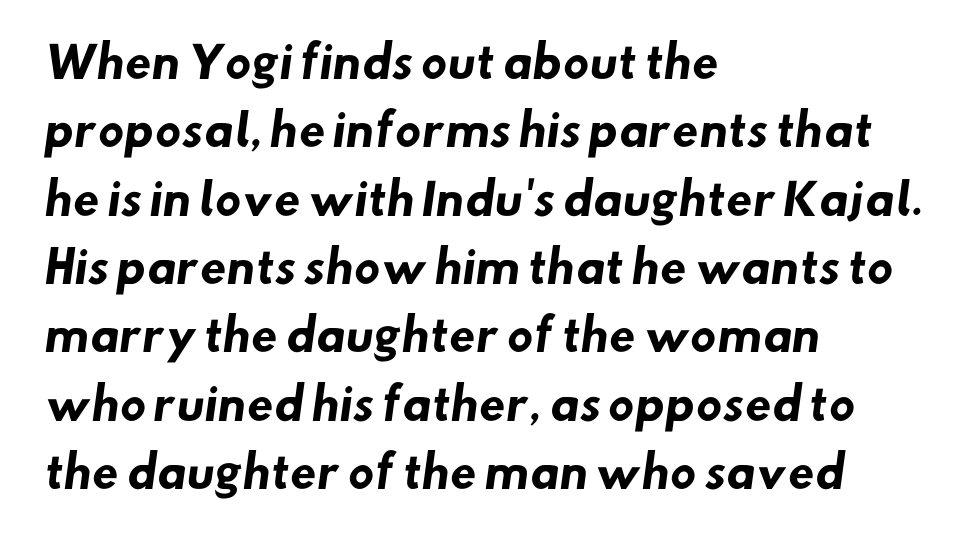
Q: Is the text bold? A: Yes.
Q: Is the typeface a serif or a sans-serif typeface? A: Sans-serif.
Q: Is the text underlined? A: No.
Q: How is the paragraph aligned? A: Left-aligned.
Q: Is the spacing between letters normal or unusually wide? A: Normal.
Q: Is the spacing between lines tight, normal or loose? A: Normal.
Q: Width (condensed, normal, or wide)? A: Normal.
Q: Stroke contrast? A: Low.
Q: x-height? A: Small.
Q: Monospaced? A: No.
